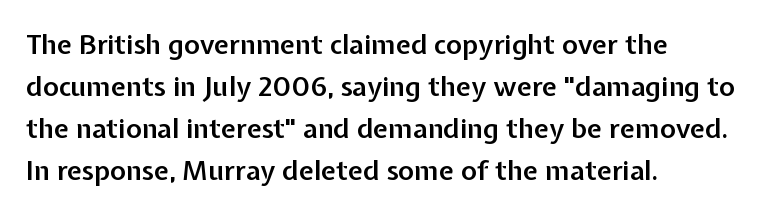
Has an underline been added? It has not. Look at the stroke-to-counter ratio: somewhat heavy, a semibold. Style check: upright. The letterforms sit shoulder to shoulder at normal distance. The paragraph has a hard left edge and a soft right edge.
